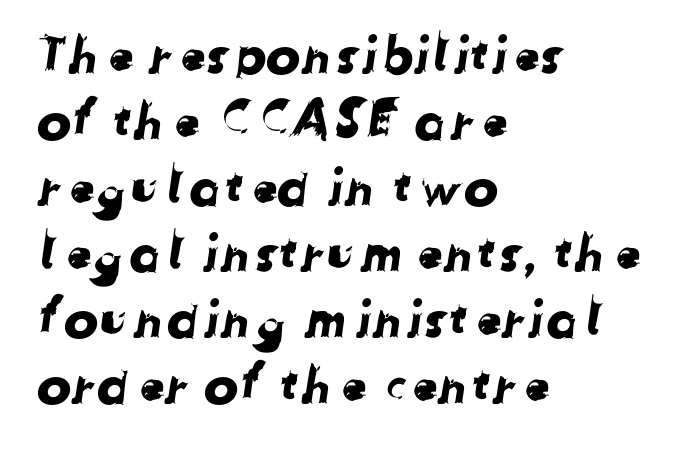
Q: Is the typeface a serif or a sans-serif typeface? A: Sans-serif.
Q: Is the text underlined? A: No.
Q: How is the paragraph aligned? A: Left-aligned.
Q: Is the spacing between letters normal or unusually wide? A: Normal.
Q: Is the spacing between lines tight, normal or loose? A: Normal.
Q: Width (condensed, normal, or wide)? A: Normal.
Q: Stroke contrast? A: Low.
Q: x-height? A: Medium.
Q: Monospaced? A: No.
